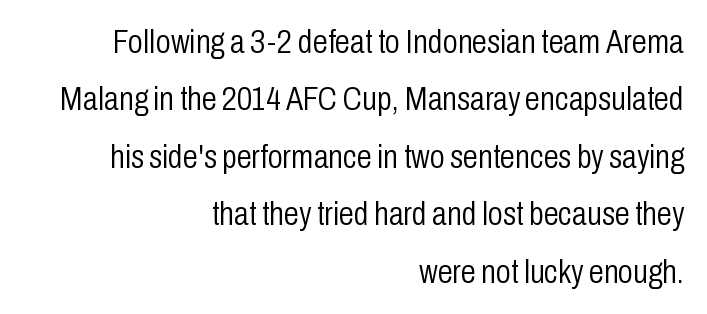
The image shows 34 px light, condensed sans-serif type, upright; set right-aligned, normal line spacing (1.69x), normal letter spacing, not underlined; low stroke contrast and a medium x-height.
